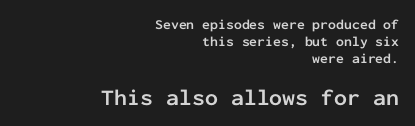
Q: Is the text bold? A: Yes.
Q: Is the text italic (slanted)? A: No, it is upright.
Q: Is the text underlined? A: No.
Q: How is the paragraph aligned? A: Right-aligned.
Q: Is the spacing between letters normal or unusually wide? A: Normal.
Q: Which block of text is set in a larger size, the first (top) or the second (bottom)? A: The second (bottom) one.
